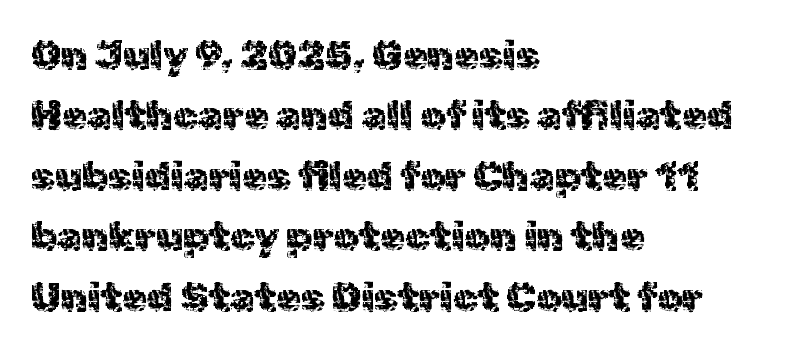
Q: Is the text italic (slanted)? A: No, it is upright.
Q: Is the typeface a serif or a sans-serif typeface? A: Sans-serif.
Q: Is the text underlined? A: No.
Q: How is the paragraph aligned? A: Left-aligned.
Q: Is the spacing between letters normal or unusually wide? A: Normal.
Q: Is the spacing between lines tight, normal or loose? A: Normal.
Q: Width (condensed, normal, or wide)? A: Normal.
Q: x-height? A: Medium.
Q: Monospaced? A: No.
